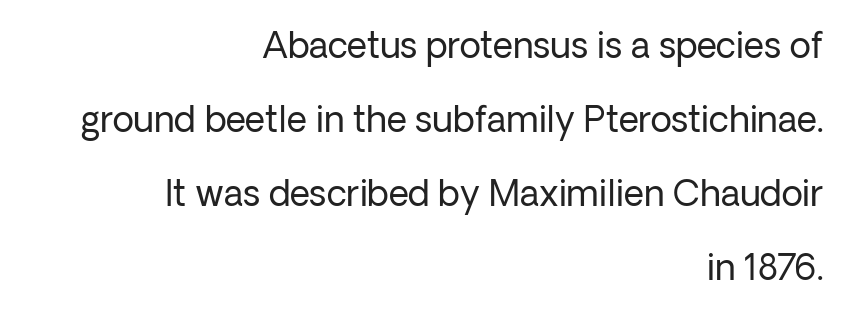
Q: Is the text bold? A: No.
Q: Is the text italic (slanted)? A: No, it is upright.
Q: Is the typeface a serif or a sans-serif typeface? A: Sans-serif.
Q: Is the text underlined? A: No.
Q: How is the paragraph aligned? A: Right-aligned.
Q: Is the spacing between letters normal or unusually wide? A: Normal.
Q: Is the spacing between lines tight, normal or loose? A: Loose.
Q: Width (condensed, normal, or wide)? A: Normal.
Q: Stroke contrast? A: Low.
Q: x-height? A: Medium.
Q: Monospaced? A: No.
